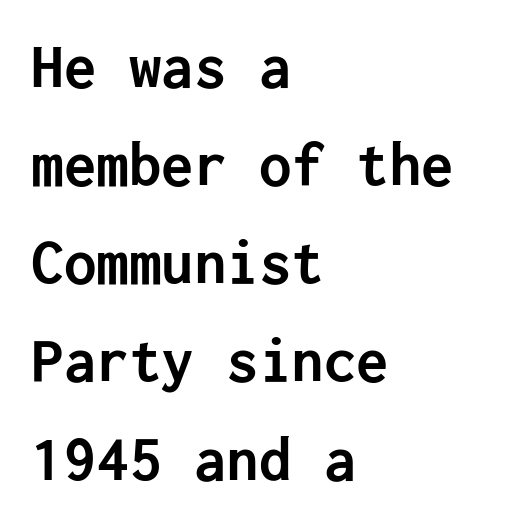
Q: Is the text bold? A: Yes.
Q: Is the text italic (slanted)? A: No, it is upright.
Q: Is the typeface a serif or a sans-serif typeface? A: Sans-serif.
Q: Is the text underlined? A: No.
Q: How is the paragraph aligned? A: Left-aligned.
Q: Is the spacing between letters normal or unusually wide? A: Normal.
Q: Is the spacing between lines tight, normal or loose? A: Normal.
Q: Width (condensed, normal, or wide)? A: Normal.
Q: Stroke contrast? A: Low.
Q: x-height? A: Medium.
